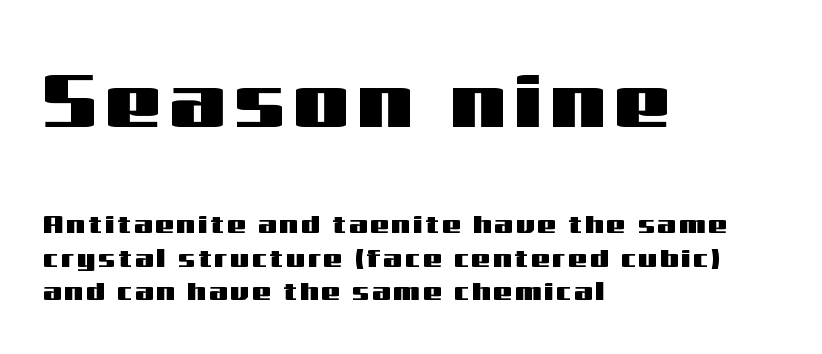
Q: Is the text italic (slanted)? A: No, it is upright.
Q: Is the typeface a serif or a sans-serif typeface? A: Sans-serif.
Q: Is the text underlined? A: No.
Q: How is the paragraph aligned? A: Left-aligned.
Q: Is the spacing between lines tight, normal or loose? A: Normal.
Q: Which block of text is set in a larger size, the first (top) or the second (bottom)? A: The first (top) one.
Q: Width (condensed, normal, or wide)? A: Wide.
Q: Stroke contrast? A: Medium.
Q: x-height? A: Medium.
Q: Monospaced? A: No.
